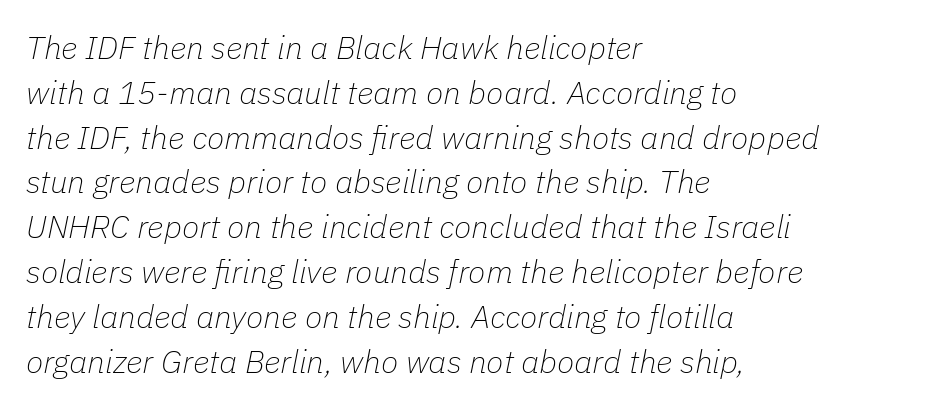
Q: Is the text bold? A: No.
Q: Is the text italic (slanted)? A: Yes, it leans right by about 11 degrees.
Q: Is the text underlined? A: No.
Q: How is the paragraph aligned? A: Left-aligned.
Q: Is the spacing between letters normal or unusually wide? A: Normal.
Q: Is the spacing between lines tight, normal or loose? A: Normal.
Q: Width (condensed, normal, or wide)? A: Normal.
Q: Stroke contrast? A: Low.
Q: x-height? A: Medium.
Q: Monospaced? A: No.
